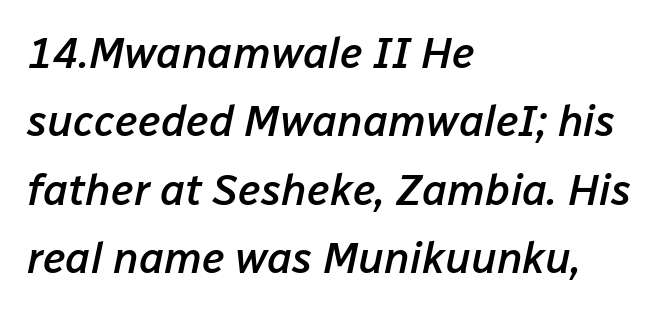
The image shows 43 px semibold type, italic (leaning right); set left-aligned, normal line spacing (1.59x), normal letter spacing, not underlined; low stroke contrast and a medium x-height.
